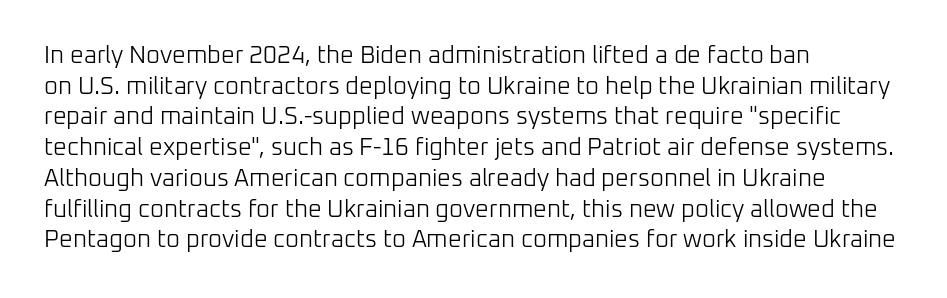
The image shows 24 px text type, upright; set left-aligned, normal line spacing (1.28x), normal letter spacing, not underlined.
